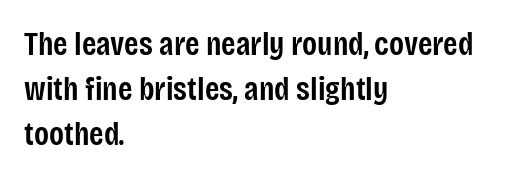
{"serif": "no", "italic": "no", "bold": "semi", "weight": "semibold", "width": "condensed", "stroke_contrast": "low", "x_height": "large", "monospaced": "no", "underline": "no", "align": "left", "line_spacing": "normal", "line_spacing_ratio": 1.37, "letter_spacing": "normal", "letter_spacing_em": 0.0, "glyph_px": 33}
